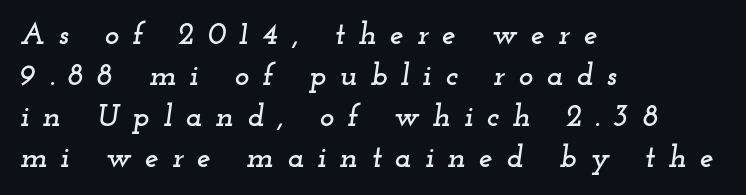
The image shows 31 px wide serif type, italic (leaning right); set left-aligned, normal line spacing (1.32x), unusually wide letter spacing (+0.43 em), not underlined; low stroke contrast and a small x-height.
